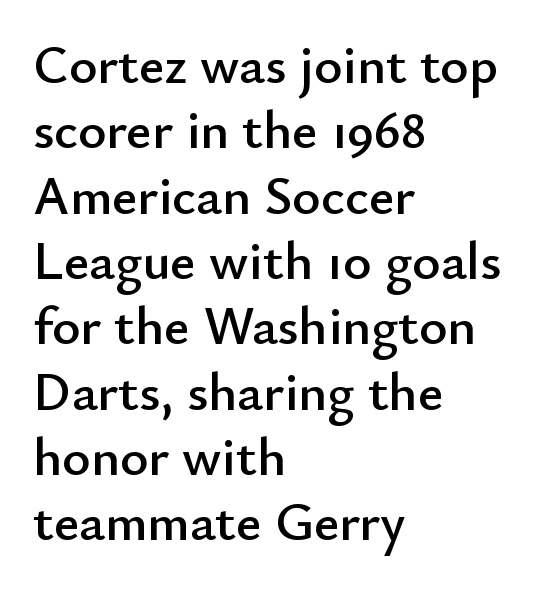
{"serif": "no", "italic": "no", "width": "normal", "stroke_contrast": "low", "x_height": "small", "monospaced": "no", "underline": "no", "align": "left", "line_spacing_ratio": 1.21, "letter_spacing": "normal", "letter_spacing_em": 0.0, "glyph_px": 54}
